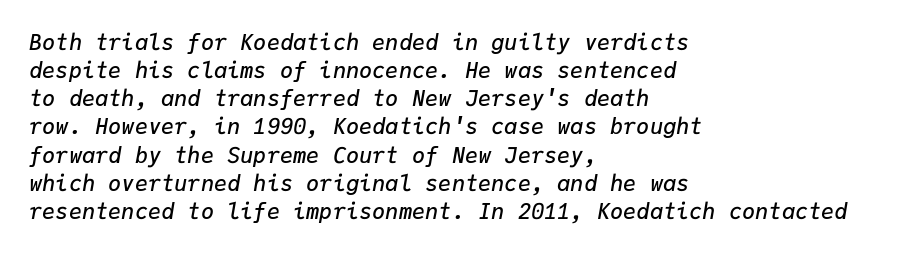
Notice how the stems are inclined rather than vertical — that's the hallmark of italics. Each new line begins a customary step beneath the previous one. Is the letter spacing exaggerated? No — it looks like the ordinary default. The paragraph shown leans on its left margin. This rendering features lettering with no underline.
